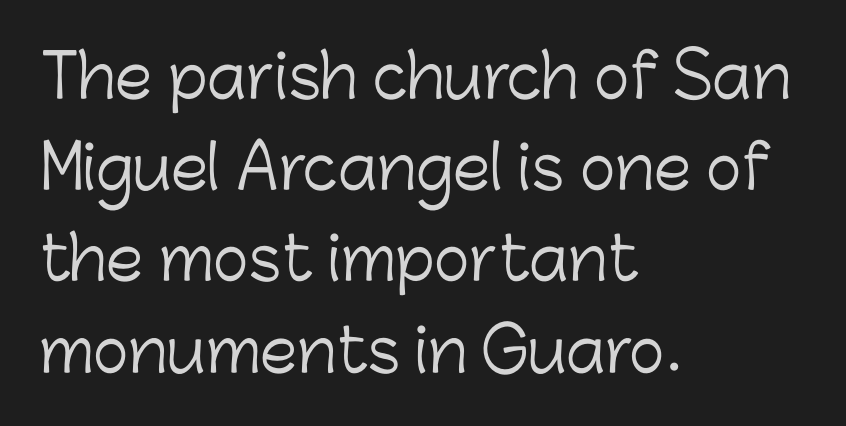
The specimen omits any rule beneath the text block's lines. Notice how the passage keeps a crisp vertical edge on the left only. To sum up the face: it is a sans, with no serifs. The tracking reads as untouched default to a designer's eye. Nope, not italic — everything's standing straight.
